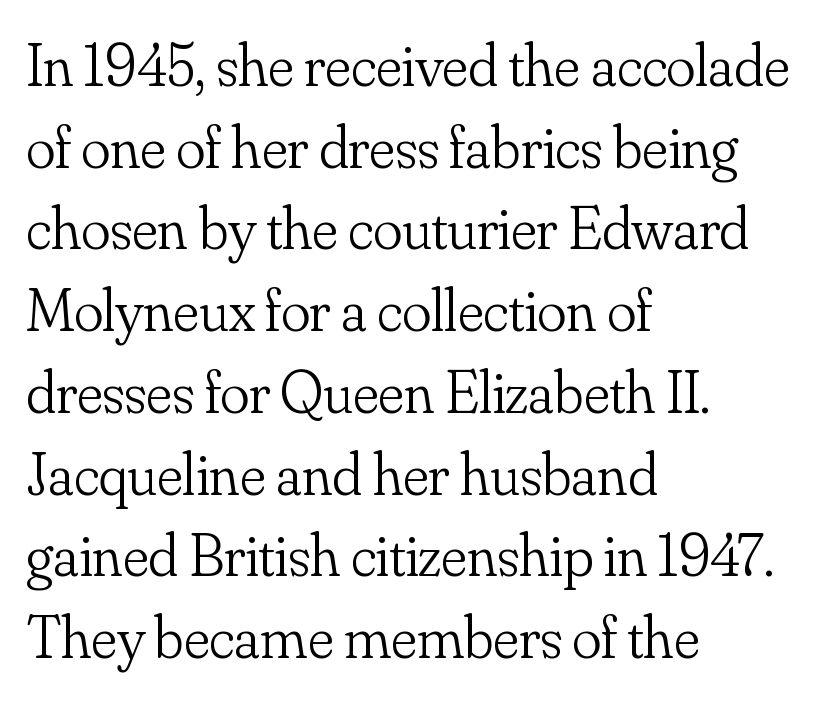
{"serif": "yes", "italic": "no", "bold": "no", "weight": "light", "width": "normal", "stroke_contrast": "low", "x_height": "small", "monospaced": "no", "underline": "no", "align": "left", "line_spacing": "normal", "line_spacing_ratio": 1.34, "letter_spacing": "normal", "letter_spacing_em": 0.0, "glyph_px": 61}
